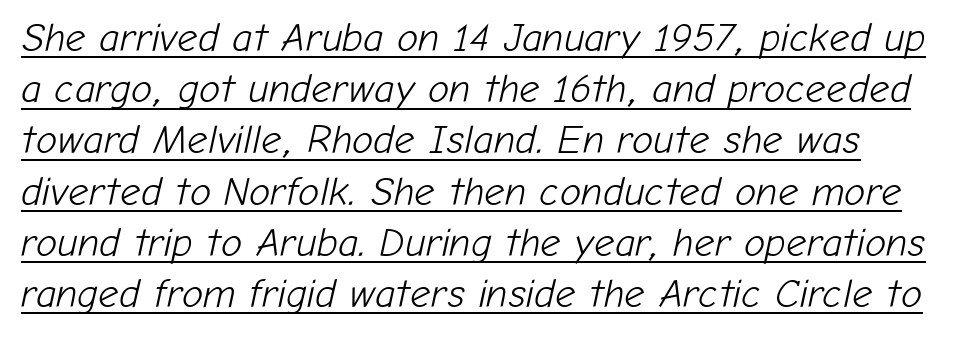
A typographer would call this underscored text. The face used here is proportionally spaced, like ordinary book or web type. The letters sit at their default tracking, neither squeezed nor spread. Bold? No — there's no thickening of the strokes. Every character sits at an angle, as italics do.
